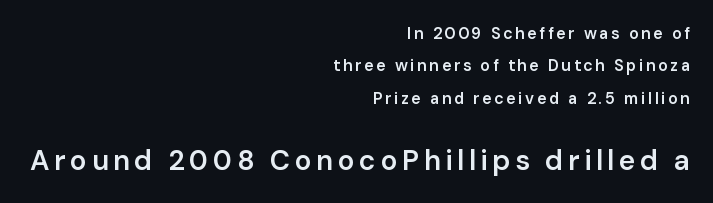
Q: Is the text bold? A: Semi-bold.
Q: Is the text italic (slanted)? A: No, it is upright.
Q: Is the typeface a serif or a sans-serif typeface? A: Sans-serif.
Q: Is the text underlined? A: No.
Q: How is the paragraph aligned? A: Right-aligned.
Q: Is the spacing between lines tight, normal or loose? A: Loose.
Q: Which block of text is set in a larger size, the first (top) or the second (bottom)? A: The second (bottom) one.
Q: Width (condensed, normal, or wide)? A: Normal.
Q: Stroke contrast? A: Low.
Q: x-height? A: Medium.
Q: Monospaced? A: No.
